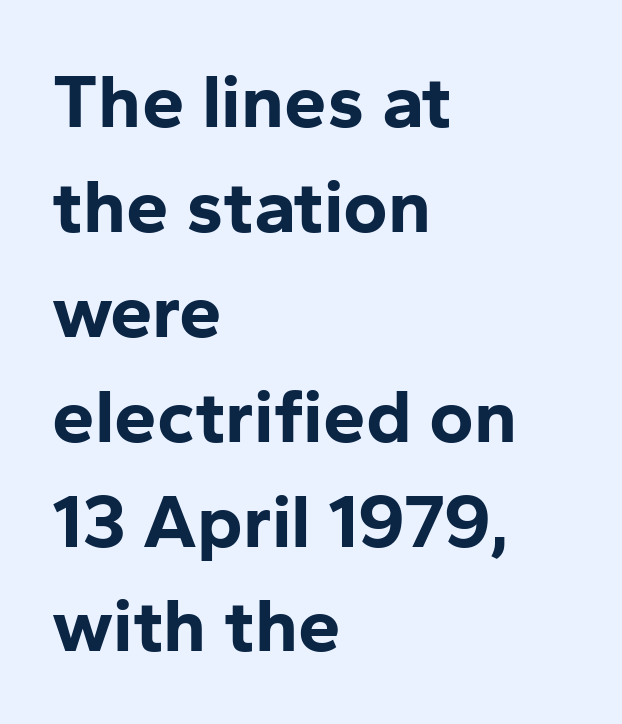
Honestly, there is no underline to notice here at all. Look at the tracking — it's just the regular setting, nothing added. The lines in this sample share a left origin and differ only in where they stop. Set as a true bold cut, around the 700 mark. Every character sits straight up, as roman type does.
